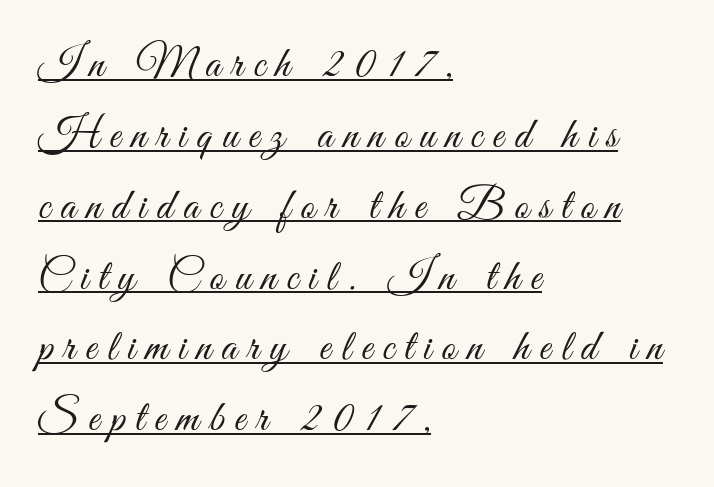
The image shows 44 px light, condensed sans-serif type; set left-aligned, normal line spacing (1.61x), unusually wide letter spacing (+0.24 em), underlined; medium stroke contrast and a small x-height.
